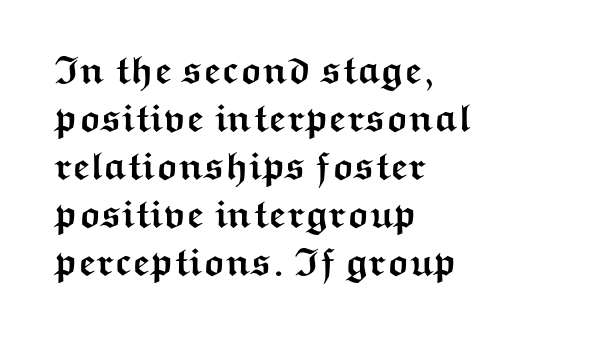
Q: Is the text bold? A: Yes.
Q: Is the text italic (slanted)? A: No, it is upright.
Q: Is the typeface a serif or a sans-serif typeface? A: Sans-serif.
Q: Is the text underlined? A: No.
Q: How is the paragraph aligned? A: Left-aligned.
Q: Is the spacing between letters normal or unusually wide? A: Normal.
Q: Width (condensed, normal, or wide)? A: Wide.
Q: Stroke contrast? A: Medium.
Q: x-height? A: Medium.
Q: Monospaced? A: No.
